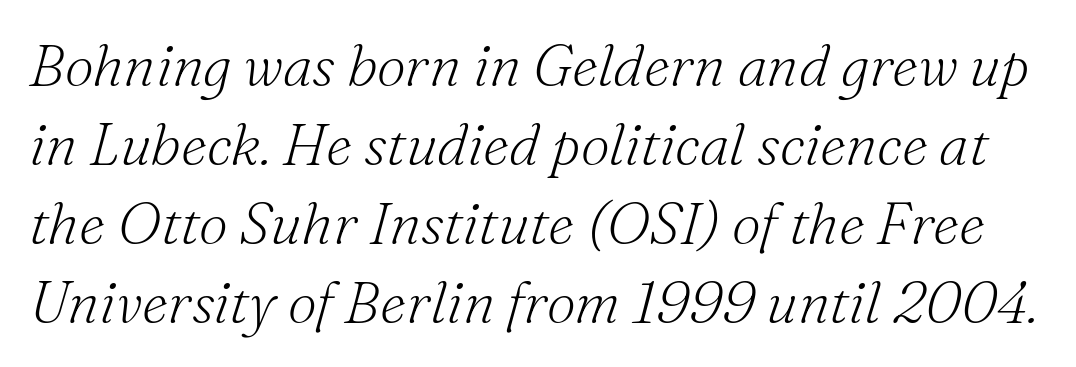
{"serif": "yes", "italic": "yes", "lean": "right", "slant_degrees": 16, "bold": "no", "weight": "light", "width": "normal", "stroke_contrast": "medium", "x_height": "small", "monospaced": "no", "underline": "no", "line_spacing": "normal", "line_spacing_ratio": 1.36, "letter_spacing": "normal", "letter_spacing_em": 0.0, "glyph_px": 58}
